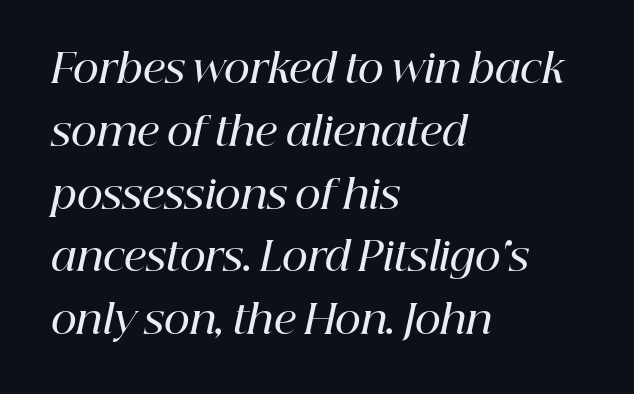
The image shows 40 px semibold serif type, italic (leaning right); set left-aligned, normal line spacing (1.57x), normal letter spacing, not underlined; high stroke contrast and a medium x-height.
